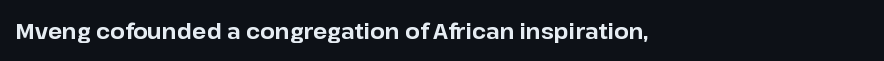
The image shows 21 px bold type, upright; set left-aligned, normal letter spacing, not underlined.
